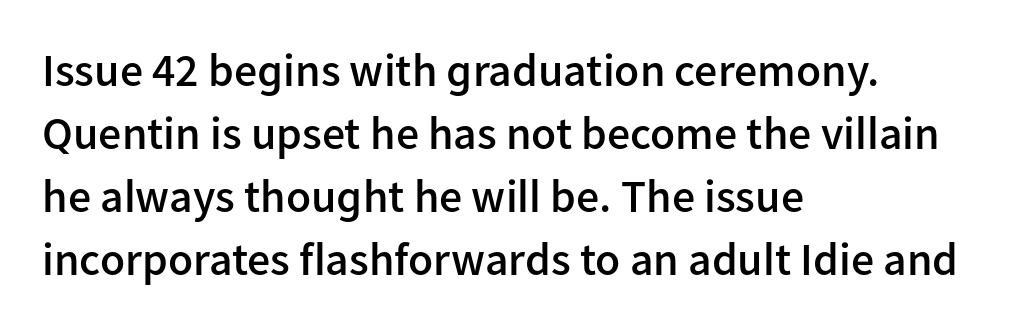
{"serif": "no", "italic": "no", "bold": "semi", "weight": "semibold", "width": "normal", "stroke_contrast": "low", "x_height": "medium", "monospaced": "no", "underline": "no", "align": "left", "line_spacing": "normal", "line_spacing_ratio": 1.37, "letter_spacing": "normal", "letter_spacing_em": 0.0, "glyph_px": 46}
